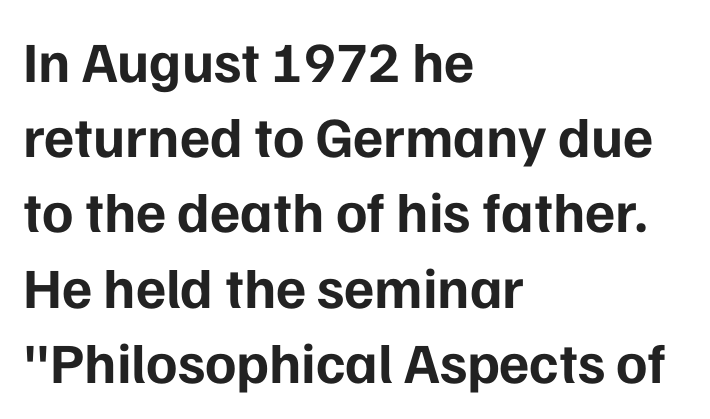
The image shows 57 px bold sans-serif type, upright; set left-aligned, normal line spacing (1.32x), normal letter spacing, not underlined; low stroke contrast and a medium x-height.
